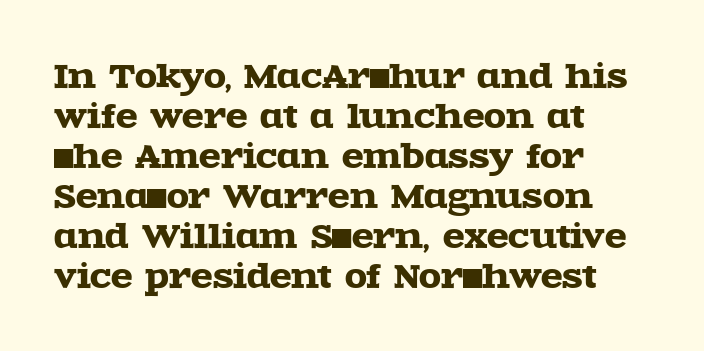
Q: Is the text italic (slanted)? A: No, it is upright.
Q: Is the typeface a serif or a sans-serif typeface? A: Serif.
Q: Is the text underlined? A: No.
Q: How is the paragraph aligned? A: Left-aligned.
Q: Is the spacing between letters normal or unusually wide? A: Normal.
Q: Is the spacing between lines tight, normal or loose? A: Normal.
Q: Width (condensed, normal, or wide)? A: Wide.
Q: x-height? A: Large.
Q: Monospaced? A: No.
